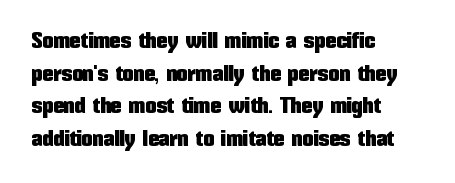
The image shows 22 px text type, upright; set left-aligned, normal line spacing (1.48x), normal letter spacing, not underlined.
